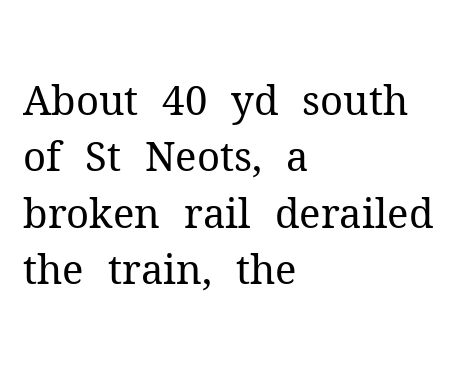
The image shows 40 px regular-weight serif type, upright; set left-aligned, normal line spacing (1.41x), normal letter spacing, not underlined; medium stroke contrast and a medium x-height.
